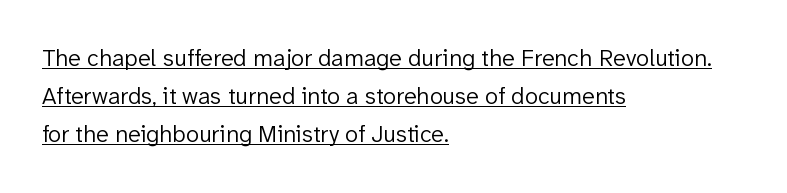
Q: Is the text bold? A: No.
Q: Is the text italic (slanted)? A: No, it is upright.
Q: Is the text underlined? A: Yes.
Q: How is the paragraph aligned? A: Left-aligned.
Q: Is the spacing between letters normal or unusually wide? A: Normal.
Q: Is the spacing between lines tight, normal or loose? A: Normal.
